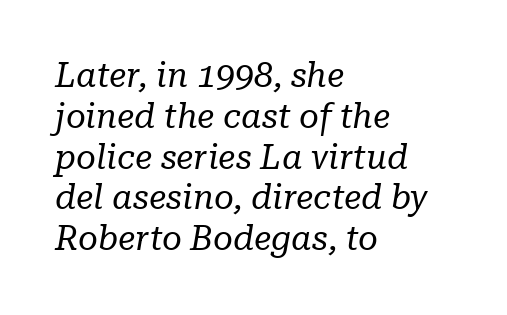
{"serif": "yes", "italic": "yes", "lean": "right", "slant_degrees": 10, "bold": "no", "weight": "regular", "width": "normal", "stroke_contrast": "low", "x_height": "medium", "monospaced": "no", "underline": "no", "align": "left", "line_spacing_ratio": 1.2, "letter_spacing": "normal", "letter_spacing_em": 0.0, "glyph_px": 34}
